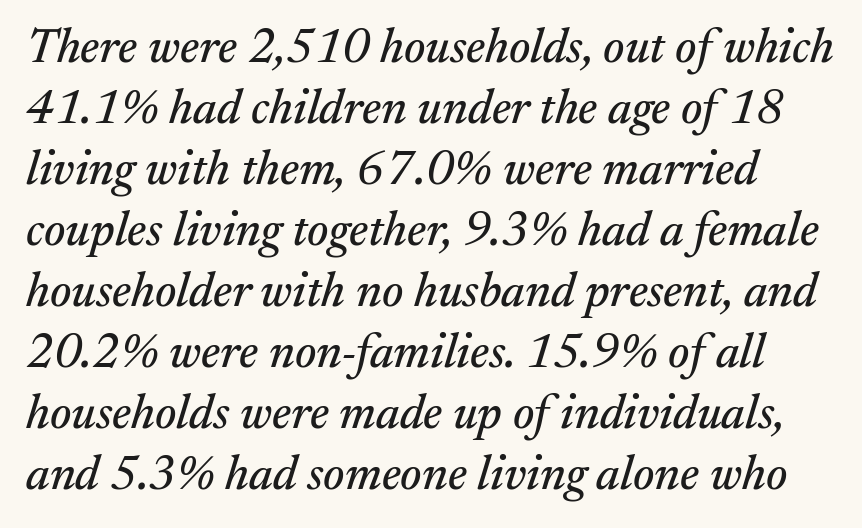
{"serif": "yes", "italic": "yes", "lean": "right", "slant_degrees": 17, "width": "normal", "stroke_contrast": "medium", "x_height": "medium", "monospaced": "no", "underline": "no", "line_spacing": "normal", "line_spacing_ratio": 1.27, "letter_spacing": "normal", "letter_spacing_em": 0.0, "glyph_px": 48}
